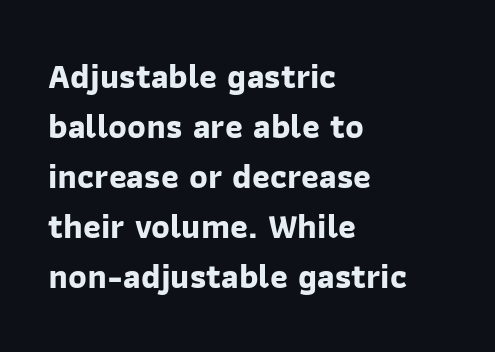
Q: Is the text bold? A: Yes.
Q: Is the typeface a serif or a sans-serif typeface? A: Sans-serif.
Q: Is the text underlined? A: No.
Q: How is the paragraph aligned? A: Left-aligned.
Q: Is the spacing between letters normal or unusually wide? A: Normal.
Q: Is the spacing between lines tight, normal or loose? A: Normal.
Q: Width (condensed, normal, or wide)? A: Normal.
Q: Stroke contrast? A: Low.
Q: x-height? A: Medium.
Q: Monospaced? A: No.
